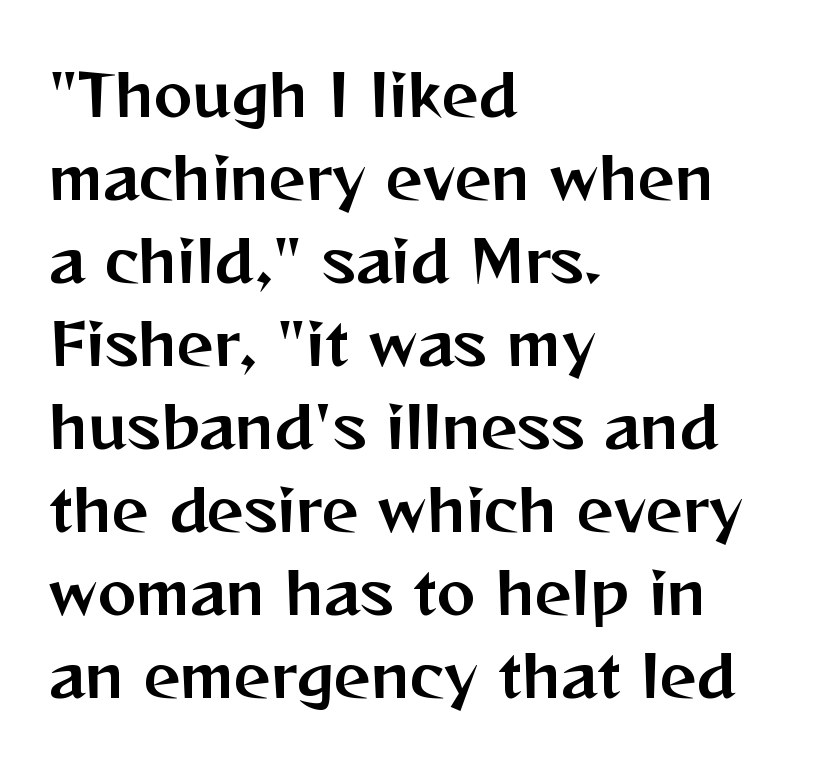
All the whitespace from short lines collects on the right. The letterforms sit shoulder to shoulder at normal distance. Nobody drew a line under any word here. Looks like regular typesetting: each glyph gets only the width it needs.
